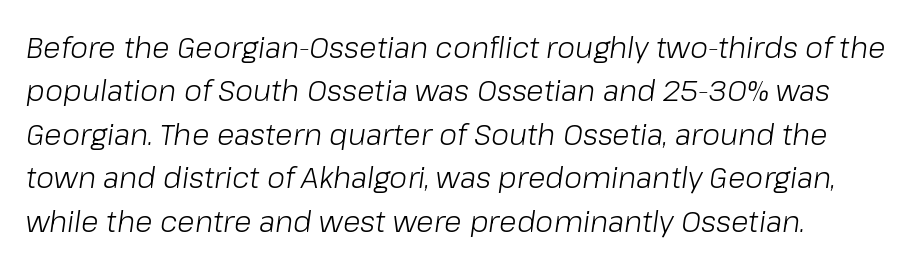
The specimen omits any rule beneath the text block's lines. Is there much room between lines? A standard amount, neither cramped nor airy. Observe the lean: these are italic letterforms. Weight: regular or lighter.
